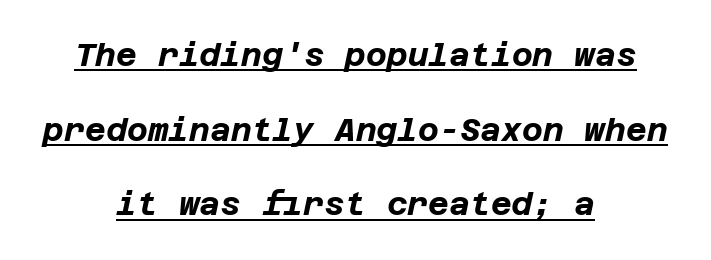
The typesetting leans heavy: a genuine bold. When letters slant like this, we call the style italic. Caption: standard tracking, unaltered. The specimen includes a rule beneath the text block's lines. Line starts and ends both wander, symmetrically. The rendering uses a large line-height, opening up the rows.
